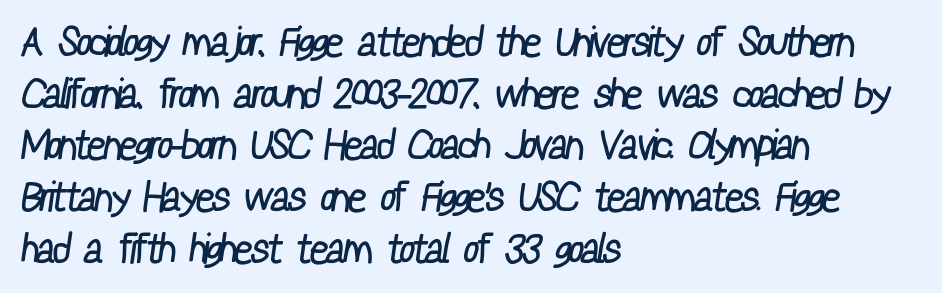
The image shows 41 px regular-weight, condensed sans-serif type; set left-aligned, normal line spacing (1.26x), normal letter spacing, not underlined; low stroke contrast and a medium x-height.
